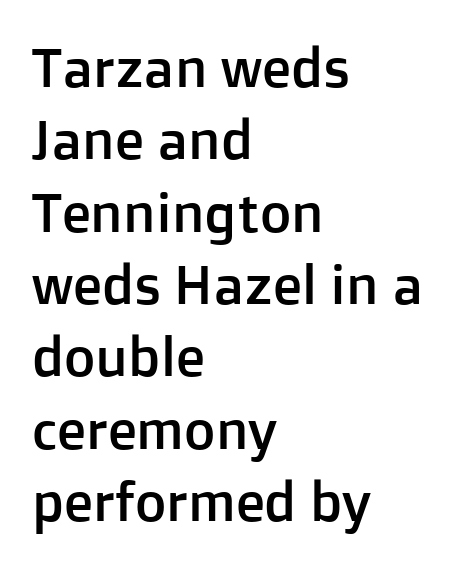
Q: Is the text italic (slanted)? A: No, it is upright.
Q: Is the typeface a serif or a sans-serif typeface? A: Sans-serif.
Q: Is the text underlined? A: No.
Q: How is the paragraph aligned? A: Left-aligned.
Q: Is the spacing between letters normal or unusually wide? A: Normal.
Q: Is the spacing between lines tight, normal or loose? A: Normal.
Q: Width (condensed, normal, or wide)? A: Normal.
Q: Stroke contrast? A: Low.
Q: x-height? A: Medium.
Q: Monospaced? A: No.
